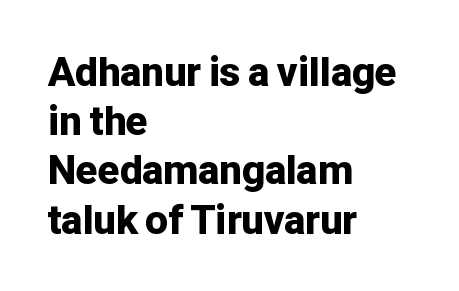
Glance below the letters and you will spot only blank space. Heft: maximum for text — a bold. What kind of face is this? One without serifs — a sans. Letter spacing: default.
